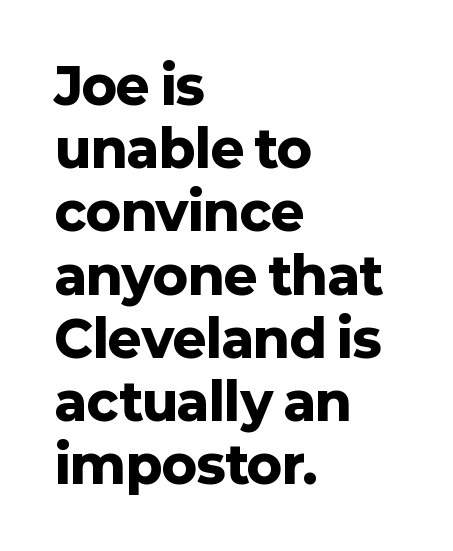
Q: Is the text bold? A: Yes.
Q: Is the text italic (slanted)? A: No, it is upright.
Q: Is the typeface a serif or a sans-serif typeface? A: Sans-serif.
Q: Is the text underlined? A: No.
Q: How is the paragraph aligned? A: Left-aligned.
Q: Is the spacing between letters normal or unusually wide? A: Normal.
Q: Width (condensed, normal, or wide)? A: Normal.
Q: Stroke contrast? A: Low.
Q: x-height? A: Medium.
Q: Monospaced? A: No.
